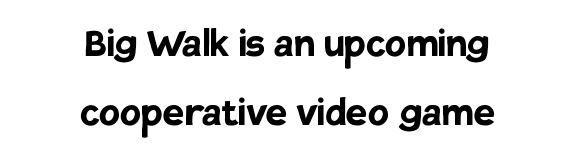
Q: Is the text bold? A: Yes.
Q: Is the text italic (slanted)? A: No, it is upright.
Q: Is the typeface a serif or a sans-serif typeface? A: Sans-serif.
Q: Is the text underlined? A: No.
Q: How is the paragraph aligned? A: Centered.
Q: Is the spacing between letters normal or unusually wide? A: Normal.
Q: Is the spacing between lines tight, normal or loose? A: Normal.
Q: Width (condensed, normal, or wide)? A: Normal.
Q: Stroke contrast? A: Low.
Q: x-height? A: Large.
Q: Monospaced? A: No.
